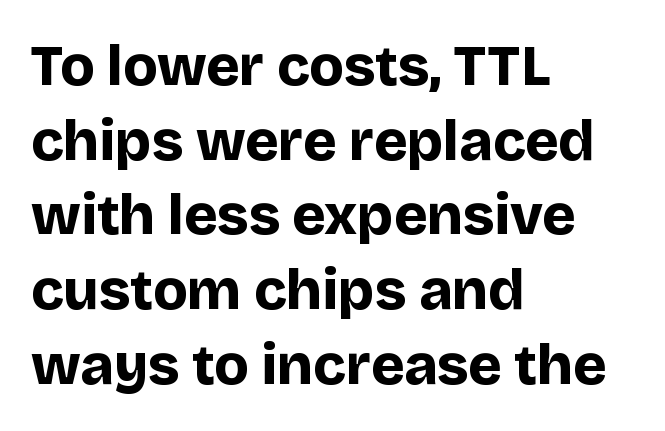
Q: Is the text bold? A: Yes.
Q: Is the text italic (slanted)? A: No, it is upright.
Q: Is the typeface a serif or a sans-serif typeface? A: Sans-serif.
Q: Is the text underlined? A: No.
Q: How is the paragraph aligned? A: Left-aligned.
Q: Is the spacing between letters normal or unusually wide? A: Normal.
Q: Is the spacing between lines tight, normal or loose? A: Normal.
Q: Width (condensed, normal, or wide)? A: Normal.
Q: Stroke contrast? A: Low.
Q: x-height? A: Large.
Q: Monospaced? A: No.
